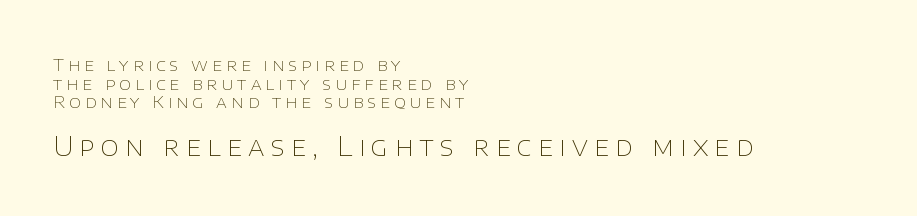
{"italic": "no", "bold": "no", "underline": "no", "align": "left", "line_spacing": "tight", "line_spacing_ratio": 1.09, "letter_spacing": "wide", "letter_spacing_em": 0.24, "larger_block": "second", "size_ratio": 1.53, "glyph_px": 26}
